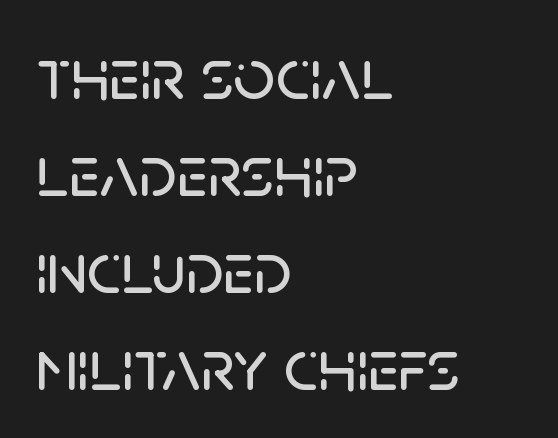
The image shows 73 px sans-serif type, upright; set left-aligned, normal line spacing (1.33x), normal letter spacing, not underlined; low stroke contrast and a large x-height.
